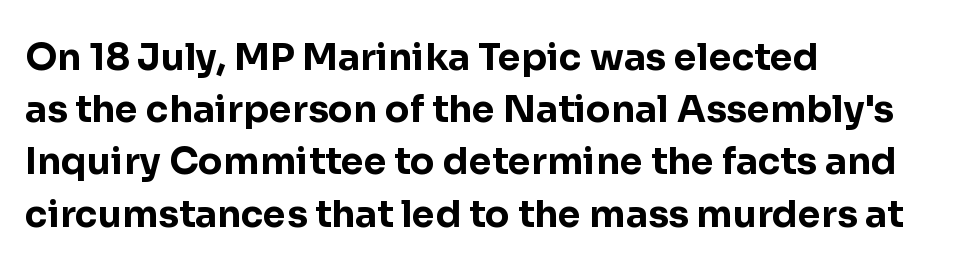
The font is running at its bold setting. The type is set solid horizontally, with unmodified tracking. It's the straight-up-and-down kind of type. Normally led — the rows are evenly, conventionally spaced. Type without underlining.
